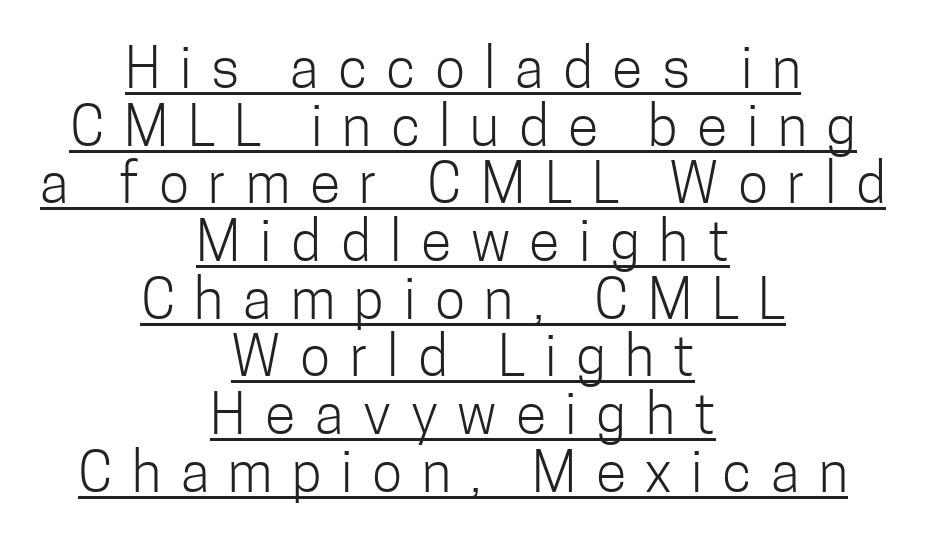
{"serif": "no", "italic": "no", "bold": "no", "weight": "light", "width": "condensed", "stroke_contrast": "low", "x_height": "medium", "monospaced": "no", "underline": "yes", "align": "center", "line_spacing": "tight", "line_spacing_ratio": 1.03, "letter_spacing": "wide", "letter_spacing_em": 0.35, "glyph_px": 56}
